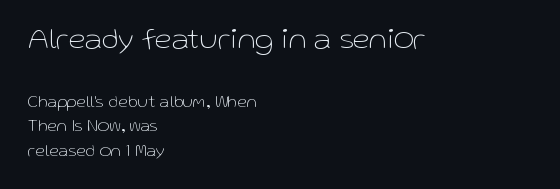
Visually, the top section dominates because its glyphs are scaled up. Caption: standard tracking, unaltered. Where is the straight margin? On the left. Is there any slant? The stems are plumb. Honestly, there is no underline to notice here at all.
